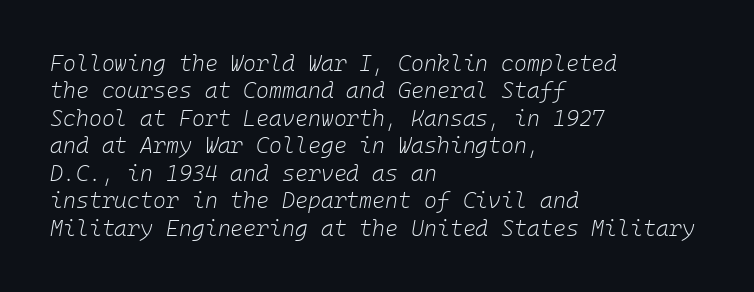
These glyphs show unthickened strokes, regular width or finer. Tracking here is standard; glyphs follow each other at the usual distance. Rendered with sloped, italic letterforms. A student would call this left alignment; a typographer would say flush left, rag right.
